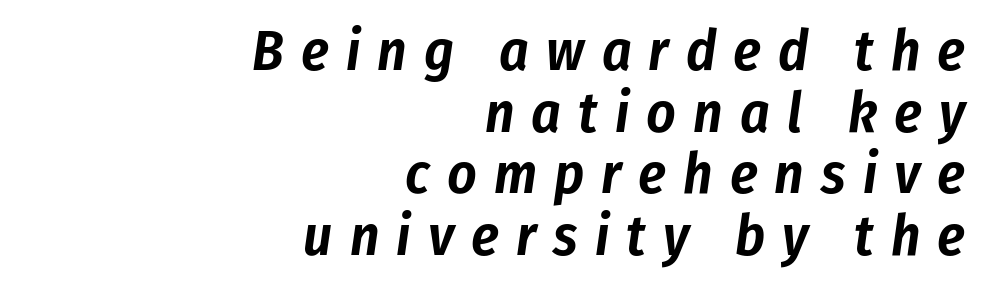
The foot of each line stays bare and open. It's the slanting kind of type. One glance says dense: line gaps are narrower than usual. Each line ends at the same right margin while the left side varies. A typesetter would call this proportional, since set widths differ per character. Display-style spreading of the glyphs; the letterfit is very open.
